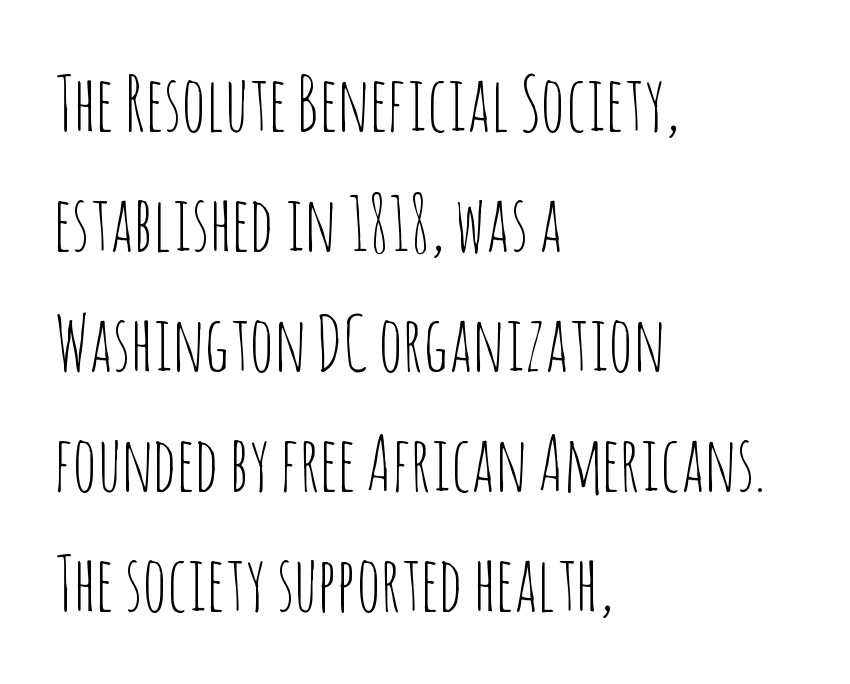
{"serif": "no", "italic": "no", "bold": "no", "weight": "thin", "width": "condensed", "stroke_contrast": "low", "x_height": "large", "monospaced": "no", "underline": "no", "align": "left", "line_spacing": "normal", "line_spacing_ratio": 1.6, "letter_spacing": "normal", "letter_spacing_em": 0.0, "glyph_px": 75}
